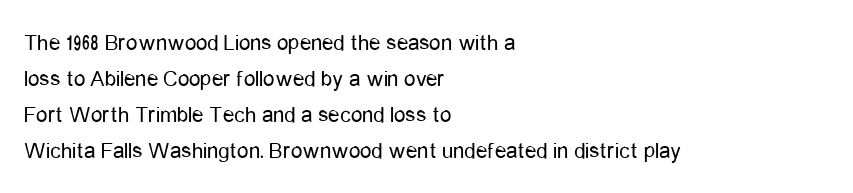
The image shows 23 px text type, upright; set left-aligned, normal line spacing (1.57x), normal letter spacing, not underlined.
